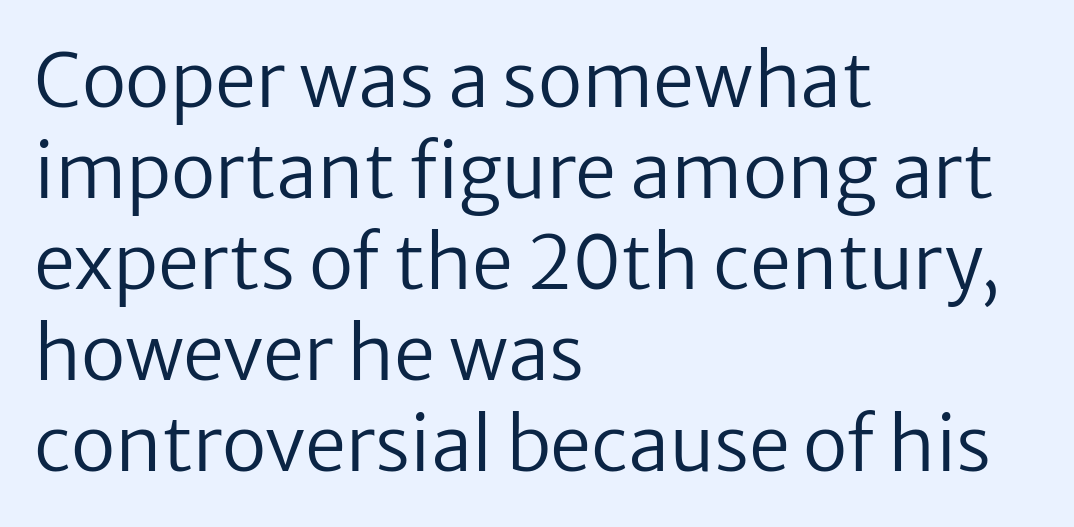
{"serif": "no", "italic": "no", "bold": "no", "weight": "regular", "width": "normal", "stroke_contrast": "low", "x_height": "medium", "monospaced": "no", "underline": "no", "align": "left", "line_spacing_ratio": 1.23, "letter_spacing": "normal", "letter_spacing_em": 0.0, "glyph_px": 74}
